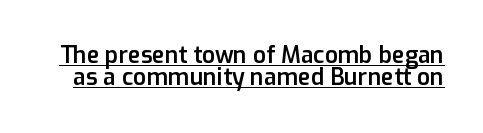
{"italic": "no", "bold": "semi", "underline": "yes", "line_spacing": "tight", "line_spacing_ratio": 0.97, "letter_spacing": "normal", "letter_spacing_em": 0.0, "glyph_px": 23}
